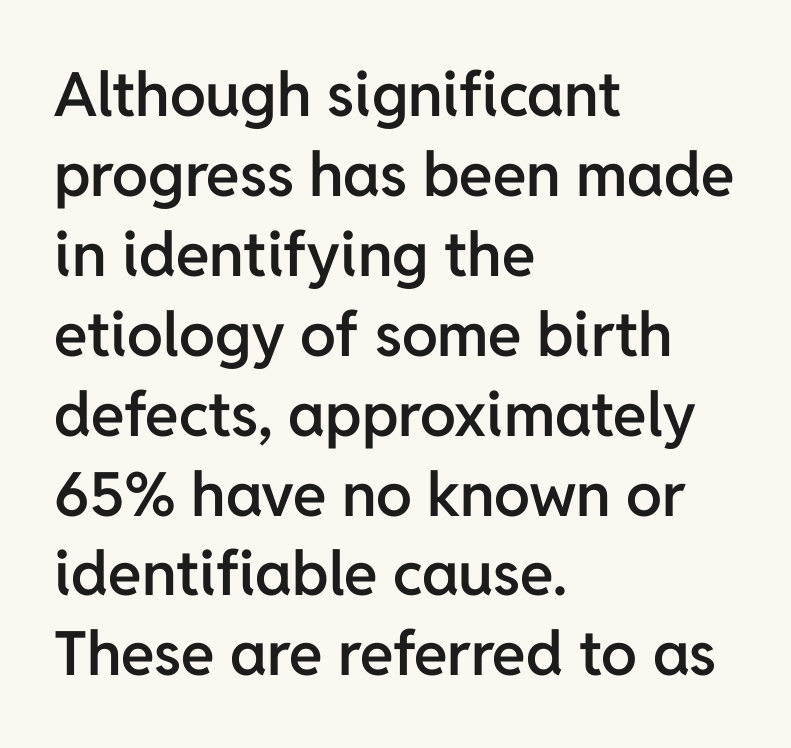
The rendering uses natural spacing where letterforms have individual widths. Every stem runs plumb, perpendicular to the baseline. This is sans-serif lettering, the kind often seen on screens and signage. Does extra space separate the letters? No, they use regular spacing. Where is the straight margin? On the left. A typesetter would call this leading conventional body-copy spacing.
